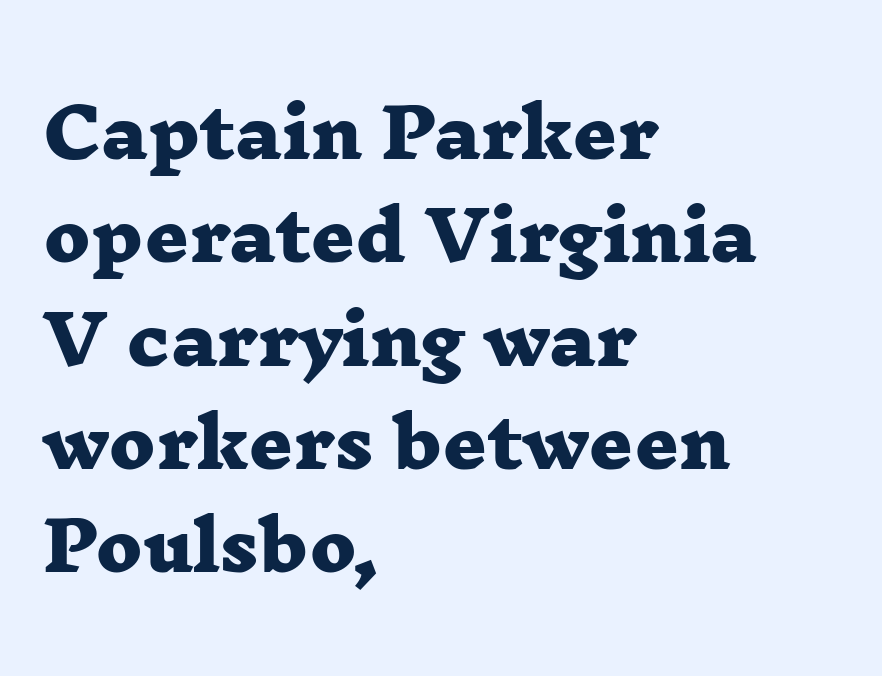
The passage shown is emphatically bold. One glance says typical: line gaps are just what's usual. The rendering keeps characters at their native spacing. This sample has the flowing, uneven cadence of proportional lettering.
